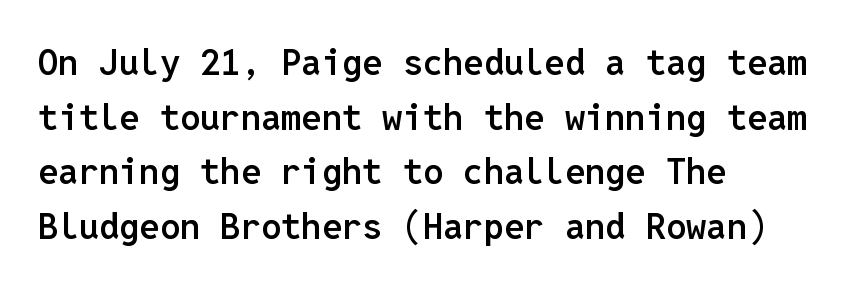
Q: Is the text bold? A: Semi-bold.
Q: Is the text italic (slanted)? A: No, it is upright.
Q: Is the typeface a serif or a sans-serif typeface? A: Sans-serif.
Q: Is the text underlined? A: No.
Q: How is the paragraph aligned? A: Left-aligned.
Q: Is the spacing between letters normal or unusually wide? A: Normal.
Q: Is the spacing between lines tight, normal or loose? A: Normal.
Q: Width (condensed, normal, or wide)? A: Normal.
Q: Stroke contrast? A: Low.
Q: x-height? A: Medium.
Q: Monospaced? A: Yes.
